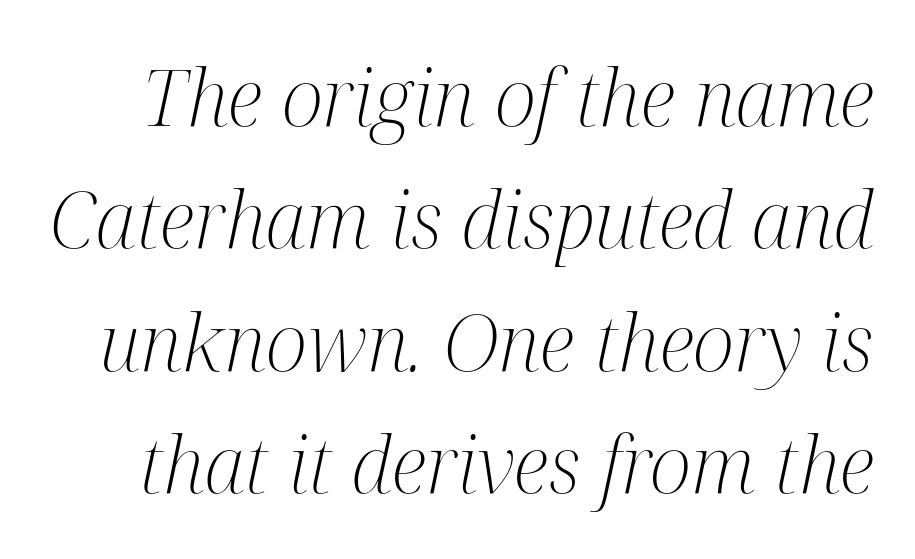
Q: Is the text bold? A: No.
Q: Is the text italic (slanted)? A: Yes, it leans right by about 12 degrees.
Q: Is the typeface a serif or a sans-serif typeface? A: Serif.
Q: Is the text underlined? A: No.
Q: Is the spacing between letters normal or unusually wide? A: Normal.
Q: Is the spacing between lines tight, normal or loose? A: Normal.
Q: Width (condensed, normal, or wide)? A: Condensed.
Q: Stroke contrast? A: Medium.
Q: x-height? A: Medium.
Q: Monospaced? A: No.
